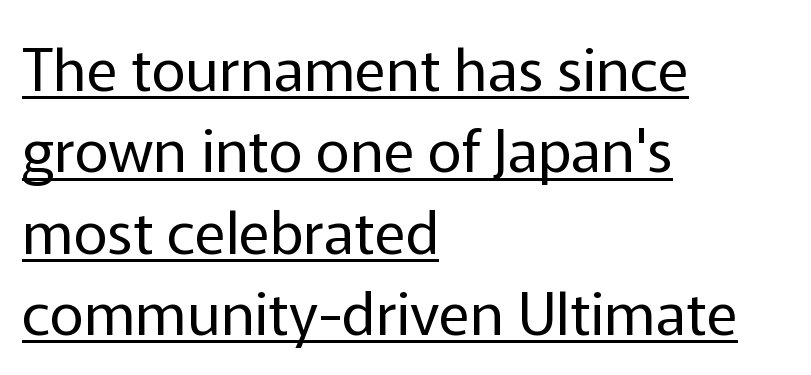
{"serif": "no", "italic": "no", "bold": "no", "weight": "regular", "width": "normal", "stroke_contrast": "low", "x_height": "medium", "monospaced": "no", "underline": "yes", "align": "left", "line_spacing": "normal", "line_spacing_ratio": 1.38, "letter_spacing": "normal", "letter_spacing_em": 0.0, "glyph_px": 59}
